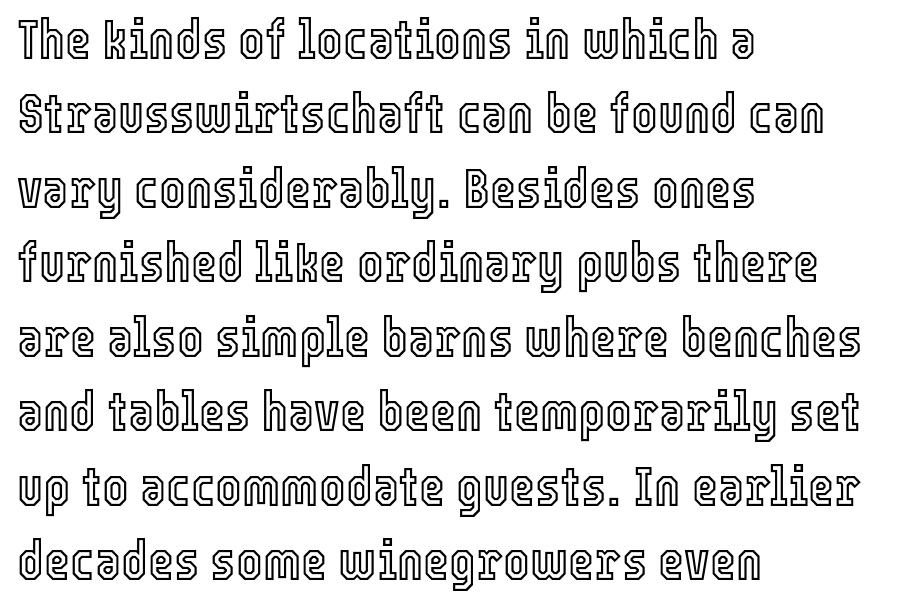
{"italic": "no", "width": "condensed", "x_height": "medium", "monospaced": "no", "underline": "no", "align": "left", "line_spacing": "normal", "line_spacing_ratio": 1.33, "letter_spacing": "normal", "letter_spacing_em": 0.0, "glyph_px": 56}
